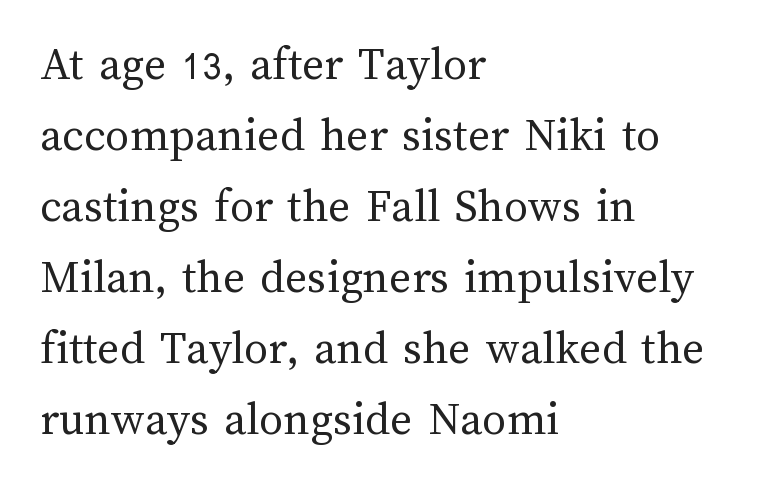
The image shows 48 px regular-weight type, upright; set left-aligned, normal line spacing (1.48x), normal letter spacing, not underlined; medium stroke contrast and a medium x-height.
